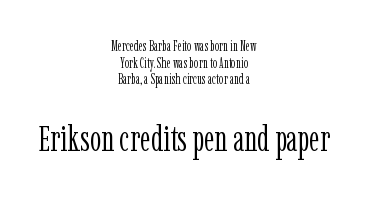
Q: Is the text bold? A: No.
Q: Is the text italic (slanted)? A: No, it is upright.
Q: Is the typeface a serif or a sans-serif typeface? A: Serif.
Q: Is the text underlined? A: No.
Q: How is the paragraph aligned? A: Centered.
Q: Is the spacing between letters normal or unusually wide? A: Normal.
Q: Which block of text is set in a larger size, the first (top) or the second (bottom)? A: The second (bottom) one.
Q: Width (condensed, normal, or wide)? A: Condensed.
Q: Stroke contrast? A: Low.
Q: x-height? A: Medium.
Q: Monospaced? A: No.
